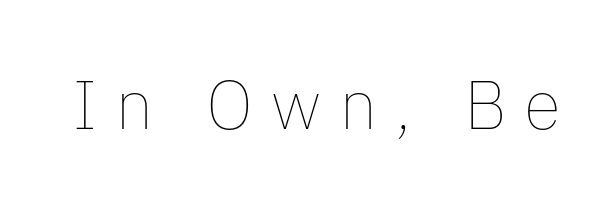
{"italic": "no", "bold": "no", "weight": "thin", "width": "normal", "stroke_contrast": "low", "x_height": "medium", "monospaced": "no", "underline": "no", "letter_spacing": "wide", "letter_spacing_em": 0.26, "glyph_px": 69}
